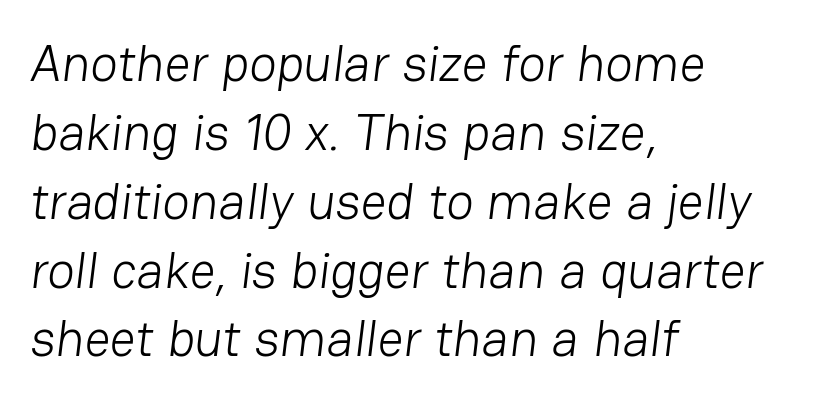
Q: Is the text bold? A: No.
Q: Is the typeface a serif or a sans-serif typeface? A: Sans-serif.
Q: Is the text underlined? A: No.
Q: How is the paragraph aligned? A: Left-aligned.
Q: Is the spacing between letters normal or unusually wide? A: Normal.
Q: Is the spacing between lines tight, normal or loose? A: Normal.
Q: Width (condensed, normal, or wide)? A: Normal.
Q: Stroke contrast? A: Low.
Q: x-height? A: Medium.
Q: Monospaced? A: No.
